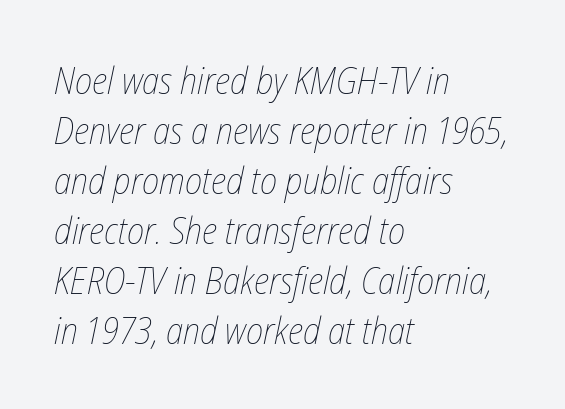
Bare-footed words on every line. The letterforms sit shoulder to shoulder at normal distance. Is this a fixed-width face? No — the glyphs have proportional, varying widths. The rendering applies a slant to the glyphs.
